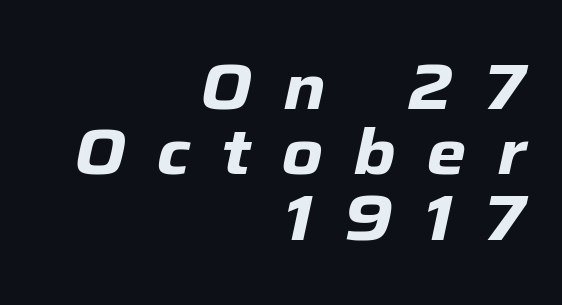
The face used here is proportionally spaced, like ordinary book or web type. The letterforms stand isolated, each surrounded by extra space. Every row of glyphs terminates at an identical x-position on the right. Every letter is thick-stroked: bold, no question.
